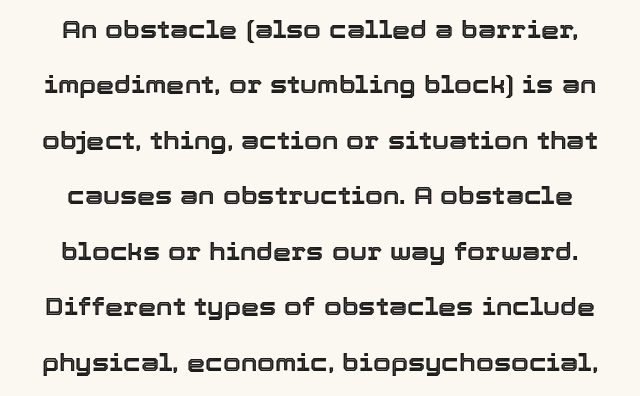
The foot of each line stays bare and open. These lines stand farther apart than default settings would place them. Words appear dense and cohesive because spacing is normal. It's the straight-up-and-down kind of type.
